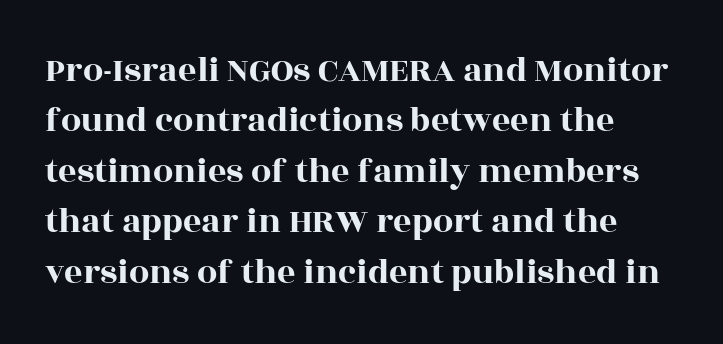
In terms of letterform style, serifs are clearly present. The axis of the letterforms is exactly vertical. The zone under the glyphs is completely vacant. The line texture is even and compact thanks to regular tracking. Spacing verdict: proportional, widths tailored to each character.
